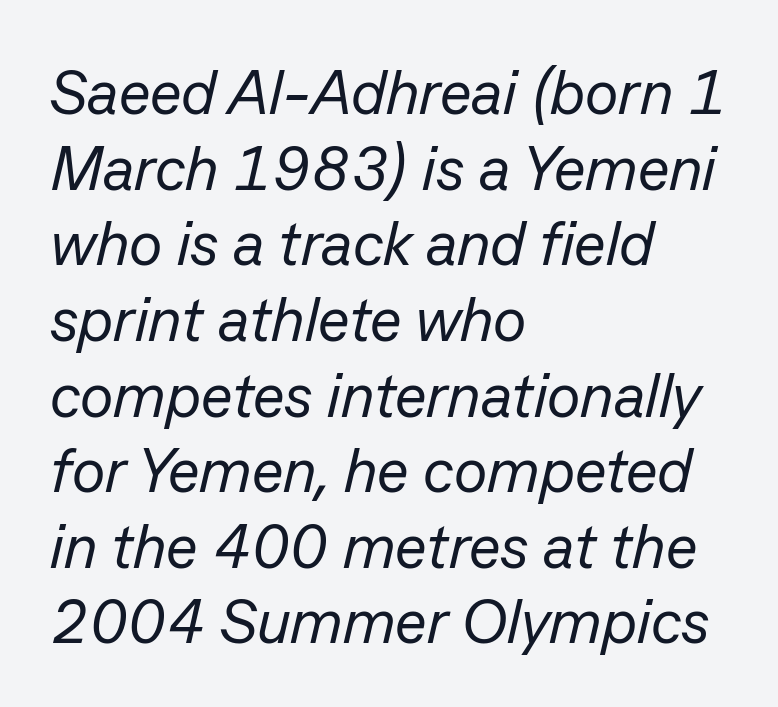
{"italic": "yes", "lean": "right", "slant_degrees": 13, "bold": "no", "weight": "regular", "width": "normal", "stroke_contrast": "low", "x_height": "medium", "monospaced": "no", "underline": "no", "align": "left", "line_spacing_ratio": 1.22, "letter_spacing": "normal", "letter_spacing_em": 0.0, "glyph_px": 62}
